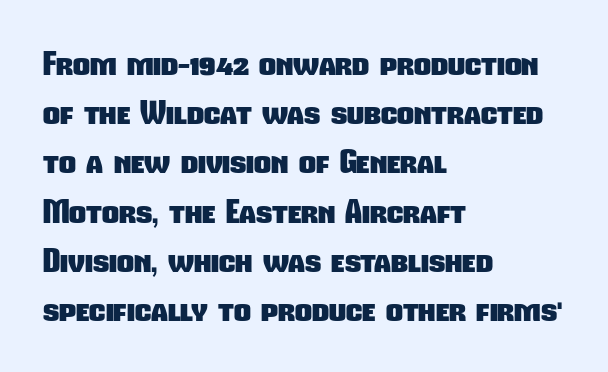
Examine the stroke ends and you'll find no serifs. Character widths vary here, with narrow letters taking less room than wide ones. The type is set solid horizontally, with unmodified tracking. All the whitespace from short lines collects on the right.
